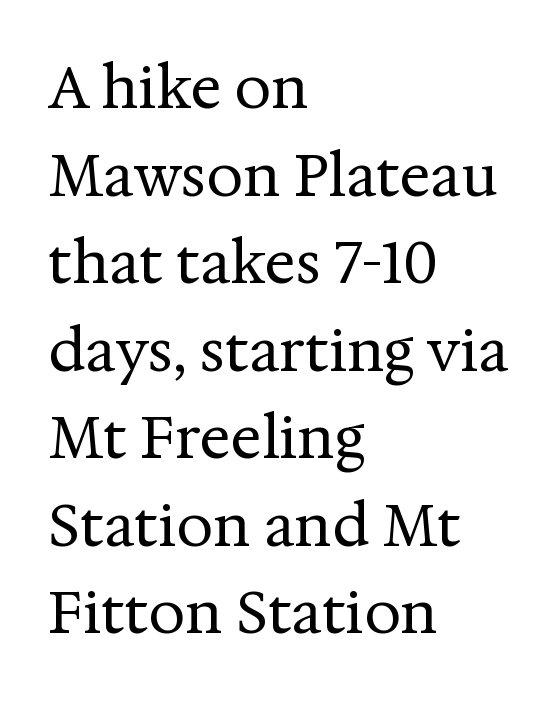
{"serif": "yes", "italic": "no", "bold": "no", "weight": "regular", "width": "normal", "stroke_contrast": "medium", "x_height": "medium", "monospaced": "no", "underline": "no", "align": "left", "line_spacing": "normal", "line_spacing_ratio": 1.51, "letter_spacing": "normal", "letter_spacing_em": 0.0, "glyph_px": 58}
